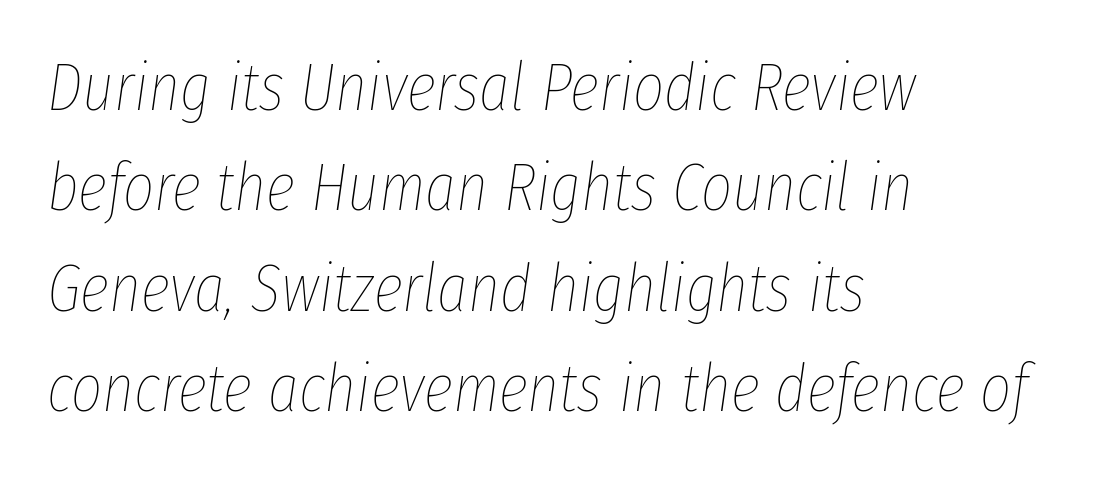
Q: Is the text bold? A: No.
Q: Is the text italic (slanted)? A: Yes, it leans right by about 8 degrees.
Q: Is the text underlined? A: No.
Q: How is the paragraph aligned? A: Left-aligned.
Q: Is the spacing between letters normal or unusually wide? A: Normal.
Q: Is the spacing between lines tight, normal or loose? A: Normal.
Q: Width (condensed, normal, or wide)? A: Condensed.
Q: Stroke contrast? A: Low.
Q: x-height? A: Medium.
Q: Monospaced? A: No.
